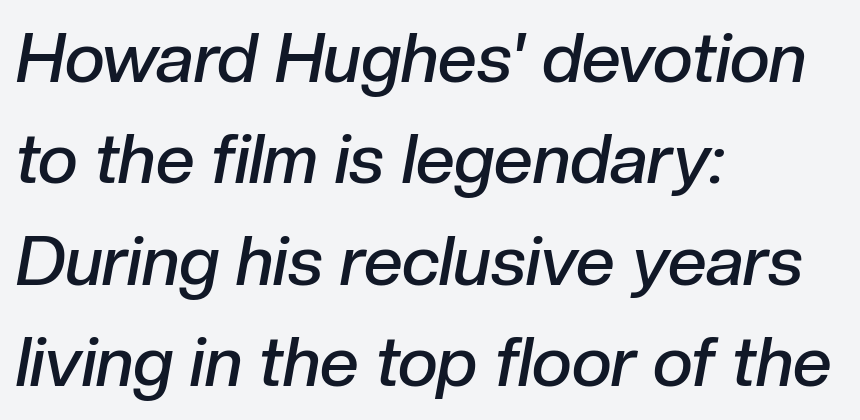
{"italic": "yes", "lean": "right", "slant_degrees": 10, "bold": "semi", "weight": "semibold", "width": "normal", "stroke_contrast": "low", "x_height": "medium", "monospaced": "no", "underline": "no", "align": "left", "line_spacing": "normal", "line_spacing_ratio": 1.47, "letter_spacing": "normal", "letter_spacing_em": 0.0, "glyph_px": 69}
